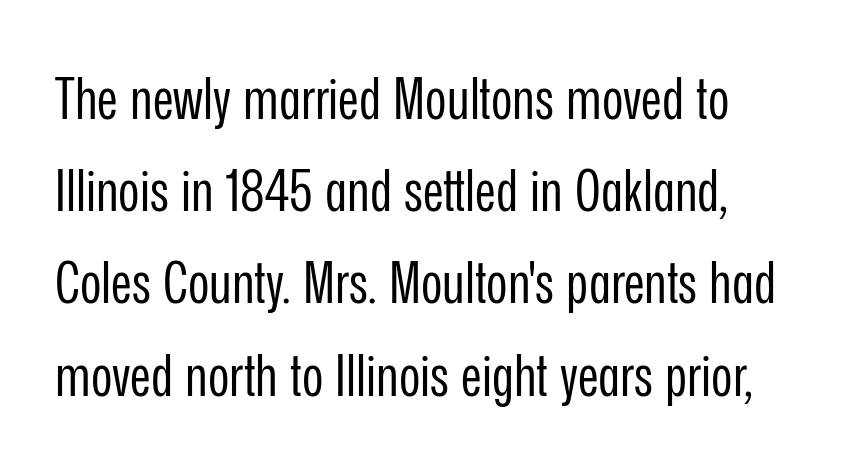
Q: Is the text bold? A: No.
Q: Is the text italic (slanted)? A: No, it is upright.
Q: Is the typeface a serif or a sans-serif typeface? A: Sans-serif.
Q: Is the text underlined? A: No.
Q: How is the paragraph aligned? A: Left-aligned.
Q: Is the spacing between letters normal or unusually wide? A: Normal.
Q: Is the spacing between lines tight, normal or loose? A: Normal.
Q: Width (condensed, normal, or wide)? A: Condensed.
Q: Stroke contrast? A: Low.
Q: x-height? A: Medium.
Q: Monospaced? A: No.
